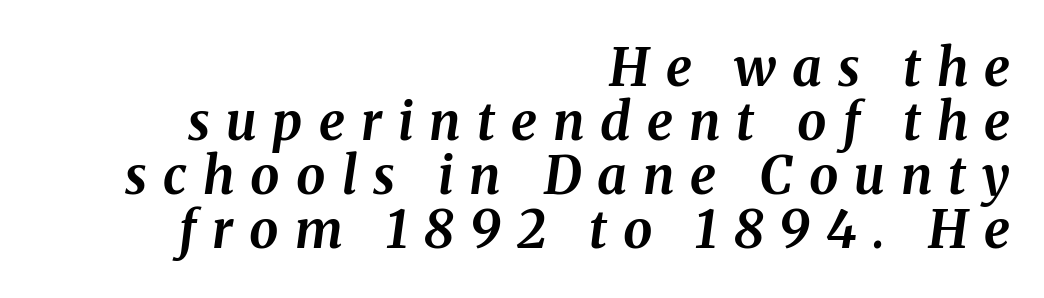
The rendering applies a slant to the glyphs. Think of a printed novel: that variable character pitch is what you see here. You could barely slide anything between these rows. The typesetting leans heavy: a genuine bold.
